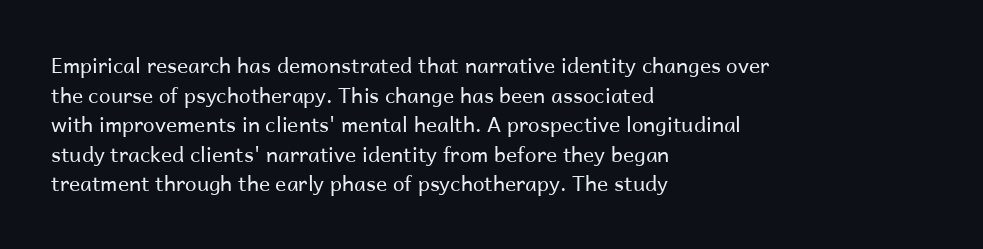
Quick note: underline off. Do the letters lean? They stand straight. The text block is weighted toward the left margin, trailing off unevenly rightward. This rendering leaves character spacing at its baseline value. Vertical spacing — default.
